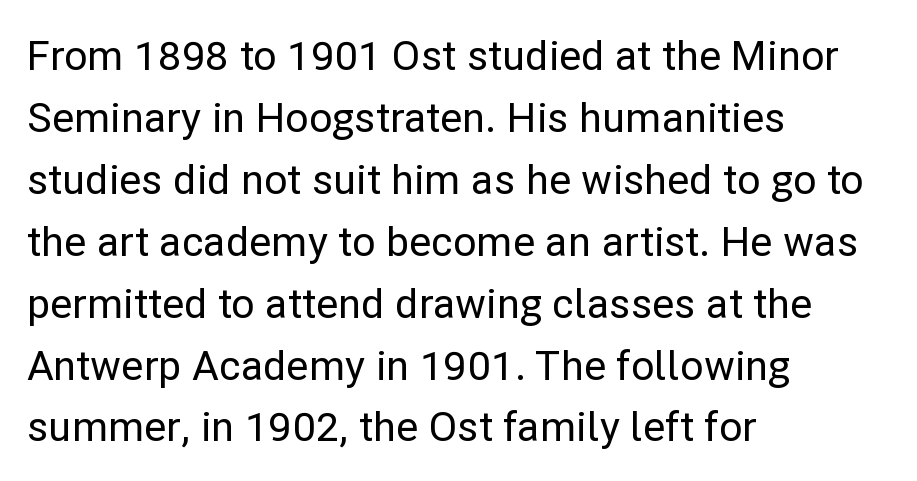
How are the letters spaced? Ordinarily, with no added tracking. A typesetter would call this leading conventional body-copy spacing. Just letters on the line, the space beneath them empty. The face used here is a sans, in the tradition of grotesques and geometrics. The passage shown is typed in a proportional face where columns would drift. Posture: straight, roman, zero tilt.
